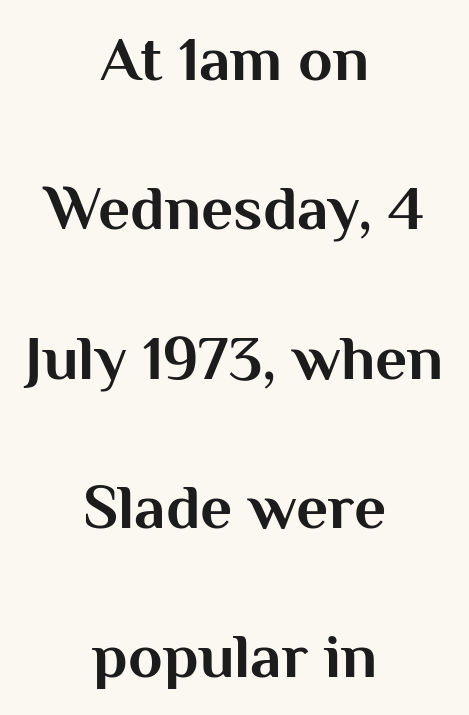
Q: Is the text bold? A: Yes.
Q: Is the text italic (slanted)? A: No, it is upright.
Q: Is the typeface a serif or a sans-serif typeface? A: Sans-serif.
Q: Is the text underlined? A: No.
Q: How is the paragraph aligned? A: Centered.
Q: Is the spacing between letters normal or unusually wide? A: Normal.
Q: Is the spacing between lines tight, normal or loose? A: Loose.
Q: Width (condensed, normal, or wide)? A: Normal.
Q: Stroke contrast? A: Medium.
Q: x-height? A: Medium.
Q: Monospaced? A: No.
